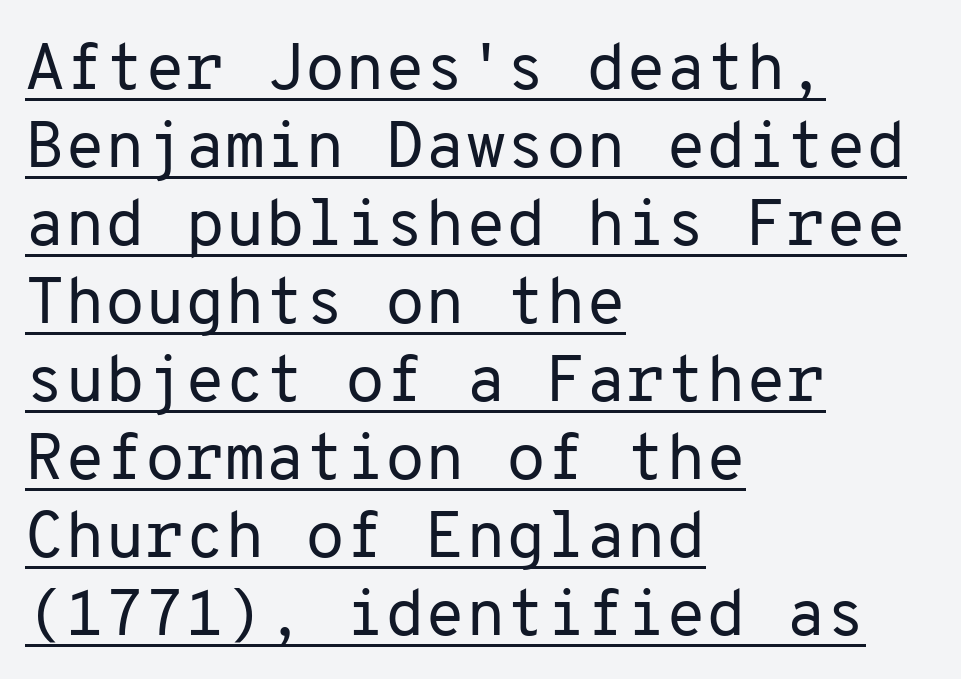
Serif or sans? Sans — the stroke terminals are bare. Here the glyphs are tracked normally, forming tight word shapes. Line starts are locked; line ends wander. The typeface has the unassuming heft of standard copy or less.
